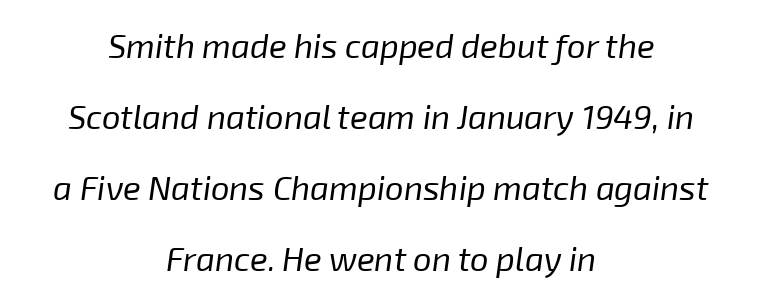
The image shows 33 px regular-weight type, italic (leaning right); set centered, loose line spacing (2.15x), normal letter spacing, not underlined; low stroke contrast and a medium x-height.
